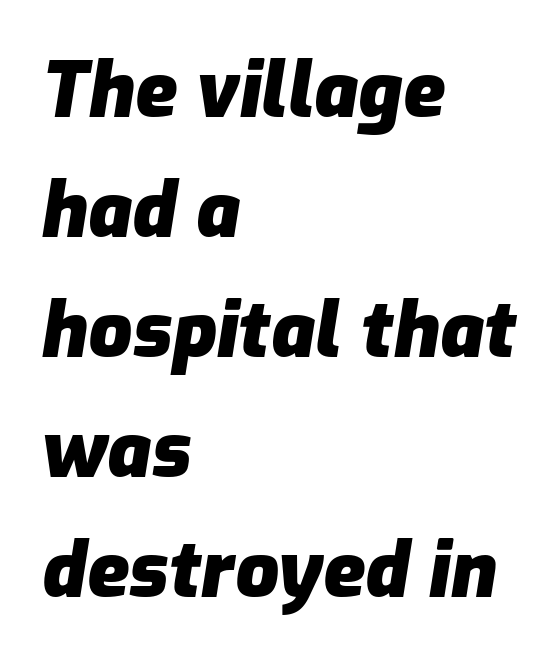
The image shows 77 px heavy type, italic (leaning right); set left-aligned, normal line spacing (1.56x), normal letter spacing, not underlined; low stroke contrast and a medium x-height.
